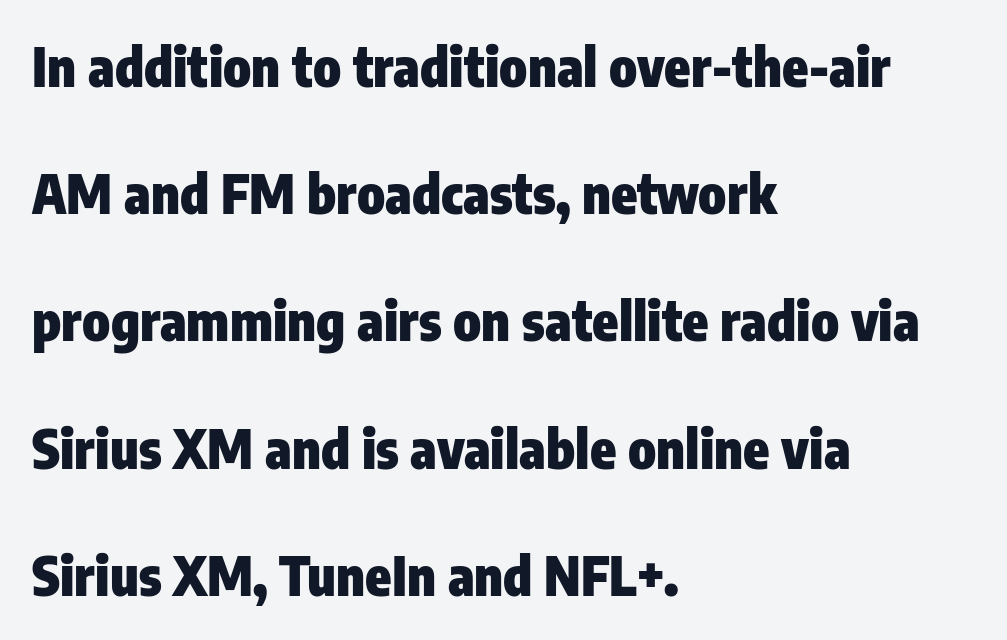
{"serif": "no", "italic": "no", "bold": "yes", "weight": "heavy", "width": "condensed", "stroke_contrast": "low", "x_height": "medium", "monospaced": "no", "underline": "no", "align": "left", "line_spacing": "loose", "line_spacing_ratio": 2.4, "letter_spacing": "normal", "letter_spacing_em": 0.0, "glyph_px": 53}
